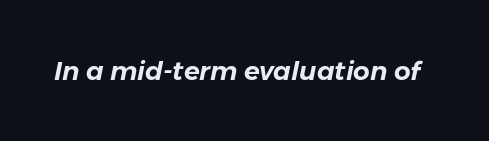
The image shows 26 px text type, italic (leaning right); set normal letter spacing, not underlined.
